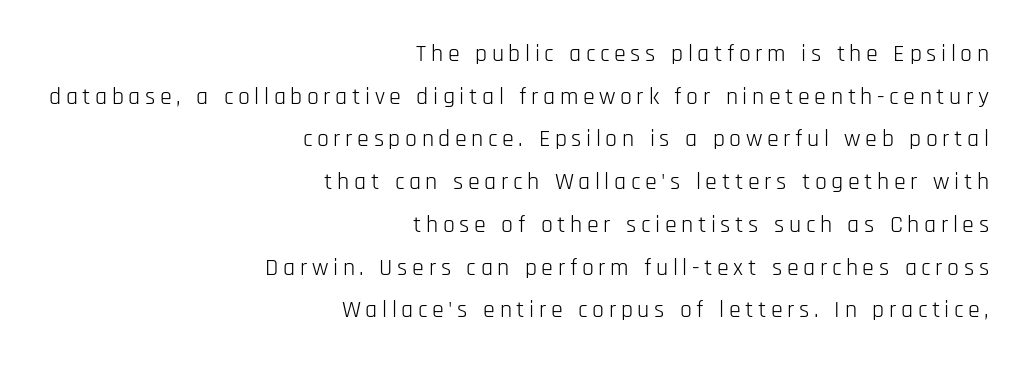
The image shows 24 px text type, upright; set right-aligned, line spacing 1.78x, not underlined.
